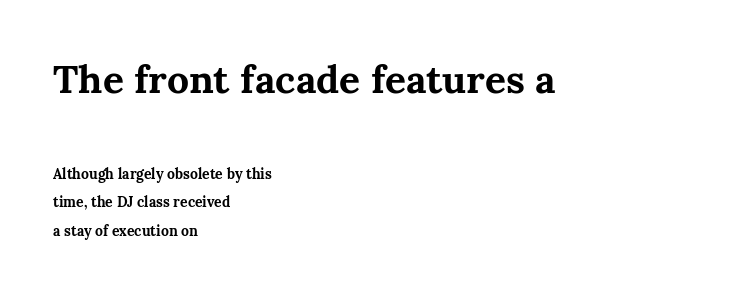
The image shows 39 px bold serif type, upright; set left-aligned, loose line spacing (2.04x), normal letter spacing, not underlined; the first (top) block is 2.79x larger; medium stroke contrast and a medium x-height.
